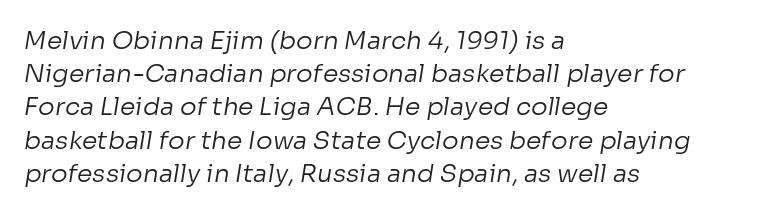
What stands out about the letter spacing? Nothing — it is the standard amount. Normally led — the rows are evenly, conventionally spaced. A student would call this left alignment; a typographer would say flush left, rag right. Check under the words: just untouched page. Think standard paragraph weight, or any step lighter than that.
